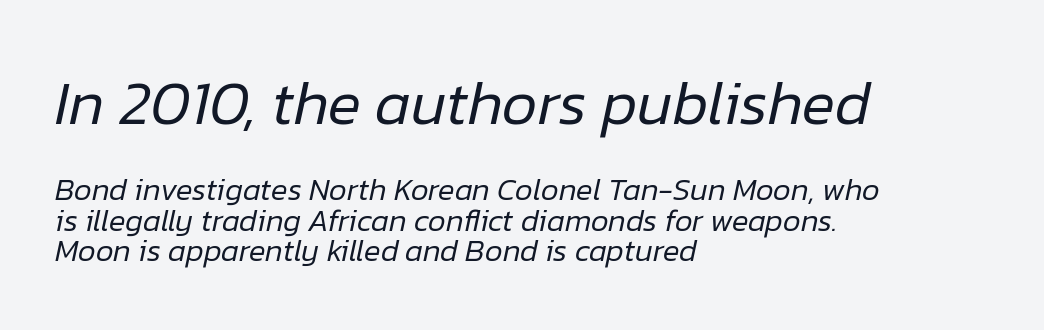
The image shows 62 px regular-weight type, italic (leaning right); set left-aligned, tight line spacing (0.98x), normal letter spacing, not underlined; the first (top) block is 2.0x larger; low stroke contrast and a medium x-height.
